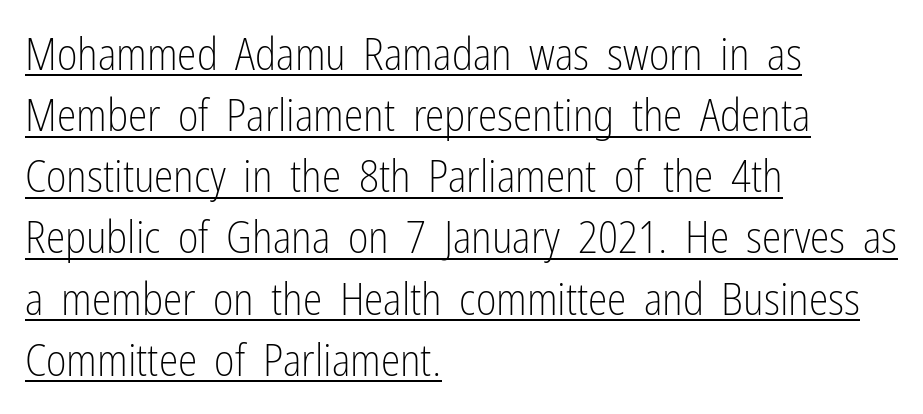
Stem width sits at or under what a default text font uses. Is this a fixed-width face? No — the glyphs have proportional, varying widths. Note: no serifs on the glyphs. This is the regular roman posture of the typeface. You can see a thin bar hugging the bottom of the glyphs. Honestly, the letter spacing is just normal — you wouldn't notice it.
